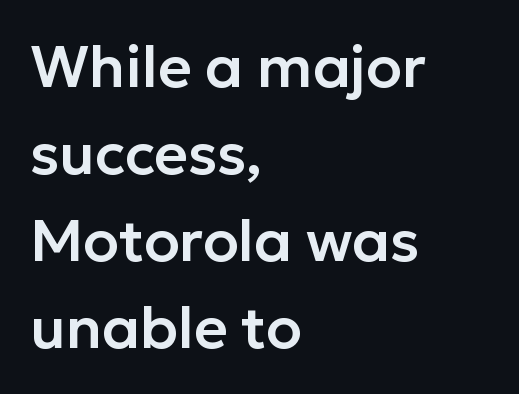
Q: Is the text italic (slanted)? A: No, it is upright.
Q: Is the typeface a serif or a sans-serif typeface? A: Sans-serif.
Q: Is the text underlined? A: No.
Q: How is the paragraph aligned? A: Left-aligned.
Q: Is the spacing between letters normal or unusually wide? A: Normal.
Q: Is the spacing between lines tight, normal or loose? A: Normal.
Q: Width (condensed, normal, or wide)? A: Normal.
Q: Stroke contrast? A: Low.
Q: x-height? A: Medium.
Q: Monospaced? A: No.
